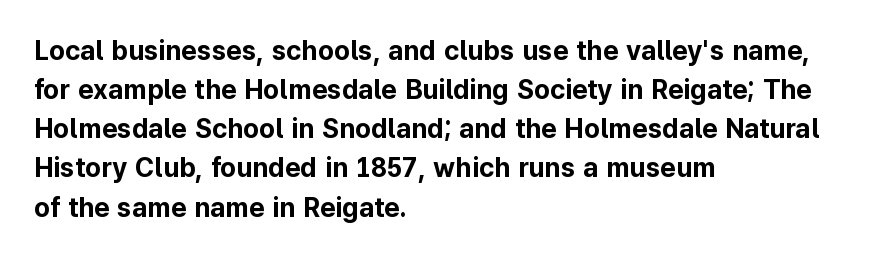
The image shows 27 px bold type, upright; set left-aligned, normal line spacing (1.45x), normal letter spacing, not underlined.
